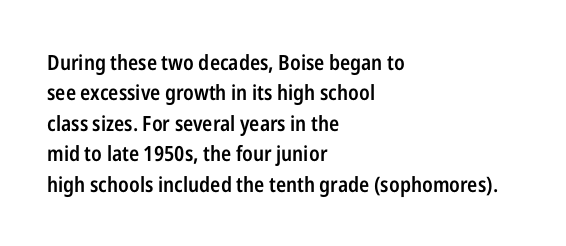
Q: Is the text bold? A: Semi-bold.
Q: Is the text italic (slanted)? A: No, it is upright.
Q: Is the text underlined? A: No.
Q: How is the paragraph aligned? A: Left-aligned.
Q: Is the spacing between letters normal or unusually wide? A: Normal.
Q: Is the spacing between lines tight, normal or loose? A: Normal.
